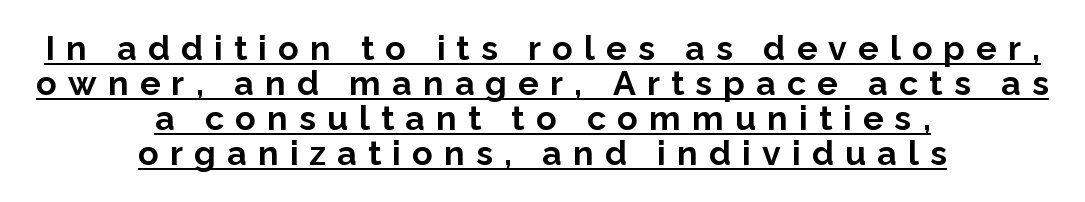
This is underlined copy, the kind a proofreader might mark for attention. These lines are rendered in a variable-pitch font. There is plenty of visible air inserted between adjacent glyphs. The face used here has the dense, thick strokes of a bold.
